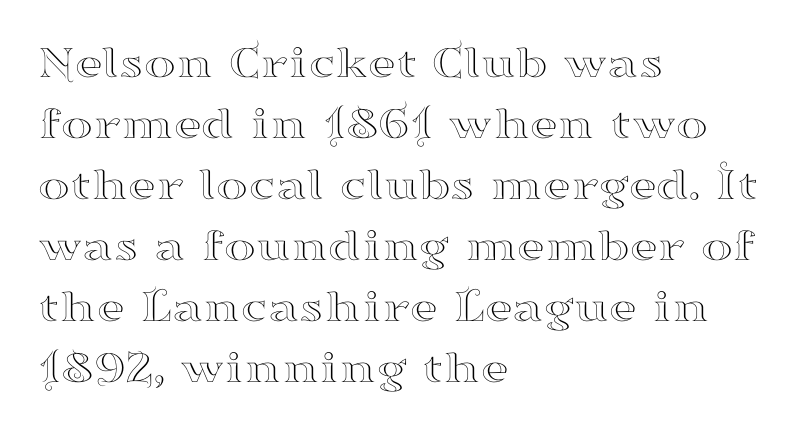
Q: Is the text italic (slanted)? A: No, it is upright.
Q: Is the typeface a serif or a sans-serif typeface? A: Serif.
Q: Is the text underlined? A: No.
Q: How is the paragraph aligned? A: Left-aligned.
Q: Is the spacing between letters normal or unusually wide? A: Normal.
Q: Is the spacing between lines tight, normal or loose? A: Normal.
Q: Width (condensed, normal, or wide)? A: Wide.
Q: Stroke contrast? A: High.
Q: x-height? A: Small.
Q: Monospaced? A: No.
